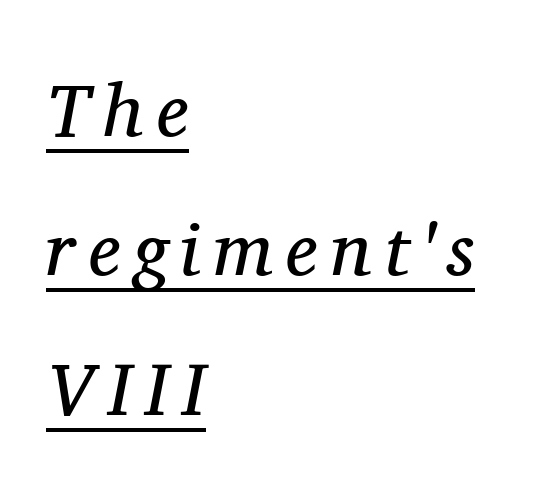
The image shows 75 px regular-weight serif type, italic (leaning right); set left-aligned, line spacing 1.86x, underlined; medium stroke contrast and a medium x-height.
